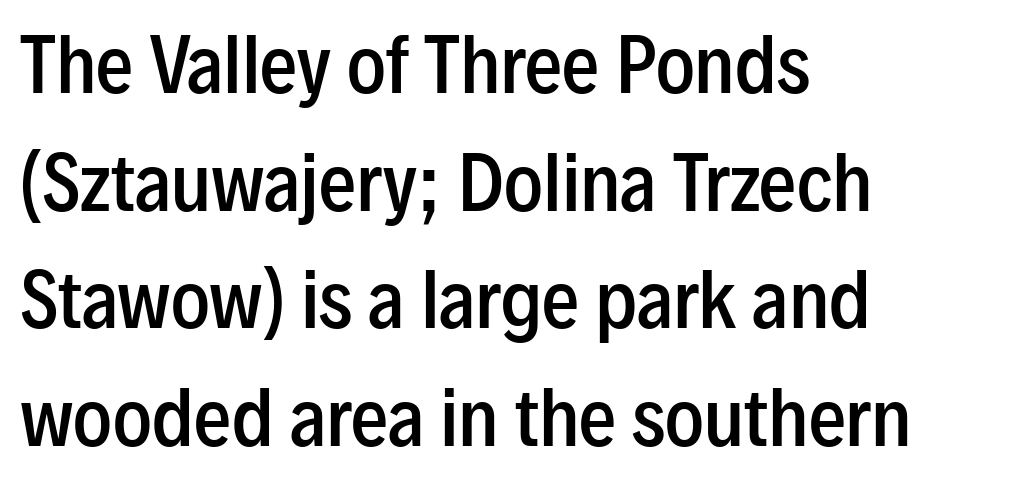
Stroke terminals: plain, sans-serif. Underline: absent. Is this a fixed-width face? No — the glyphs have proportional, varying widths. Vertically, the passage feels balanced, rows spaced as you'd expect. Here the glyphs are tracked normally, forming tight word shapes.
